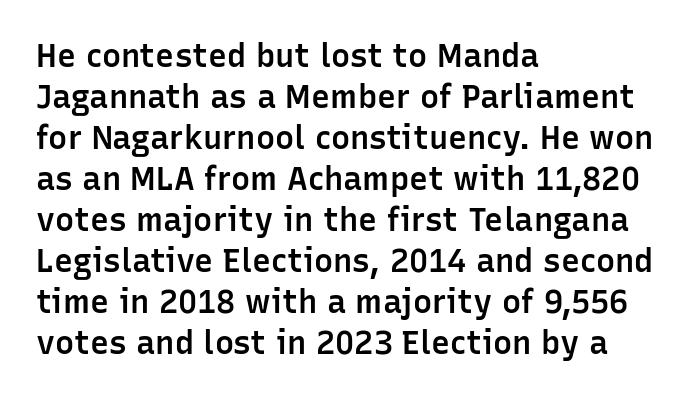
Q: Is the text bold? A: Semi-bold.
Q: Is the text italic (slanted)? A: No, it is upright.
Q: Is the typeface a serif or a sans-serif typeface? A: Sans-serif.
Q: Is the text underlined? A: No.
Q: How is the paragraph aligned? A: Left-aligned.
Q: Is the spacing between letters normal or unusually wide? A: Normal.
Q: Is the spacing between lines tight, normal or loose? A: Normal.
Q: Width (condensed, normal, or wide)? A: Normal.
Q: Stroke contrast? A: Low.
Q: x-height? A: Medium.
Q: Monospaced? A: No.
